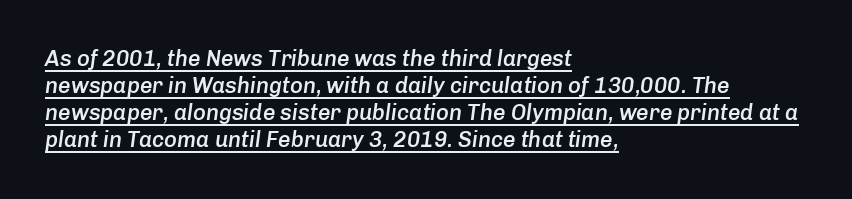
{"italic": "yes", "lean": "right", "slant_degrees": 8, "bold": "semi", "underline": "yes", "align": "left", "line_spacing_ratio": 1.23, "letter_spacing": "normal", "letter_spacing_em": 0.0, "glyph_px": 22}
